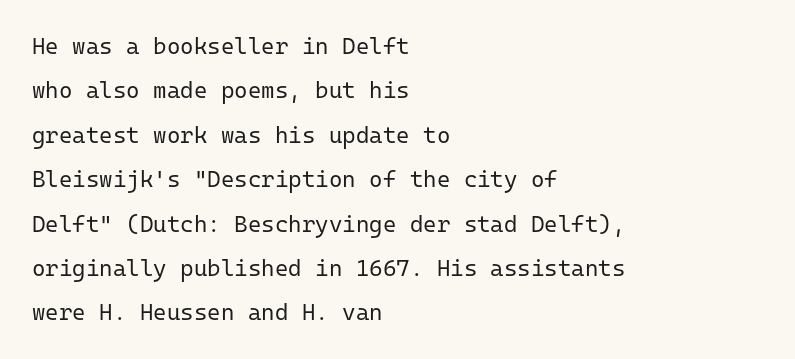
{"italic": "no", "bold": "no", "underline": "no", "align": "left", "line_spacing": "loose", "line_spacing_ratio": 1.93, "letter_spacing": "normal", "letter_spacing_em": 0.0, "glyph_px": 23}
